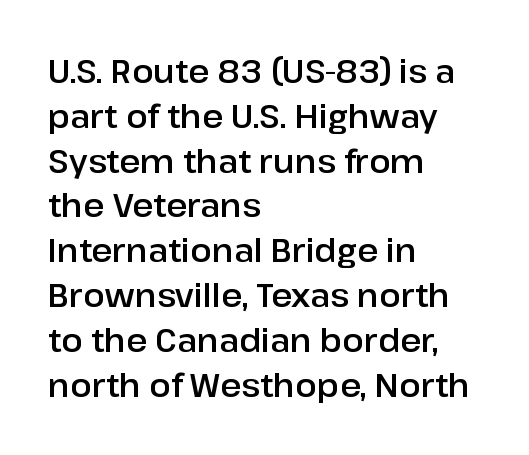
{"serif": "no", "italic": "no", "width": "normal", "stroke_contrast": "low", "x_height": "medium", "monospaced": "no", "underline": "no", "align": "left", "line_spacing": "normal", "line_spacing_ratio": 1.4, "letter_spacing": "normal", "letter_spacing_em": 0.0, "glyph_px": 32}
